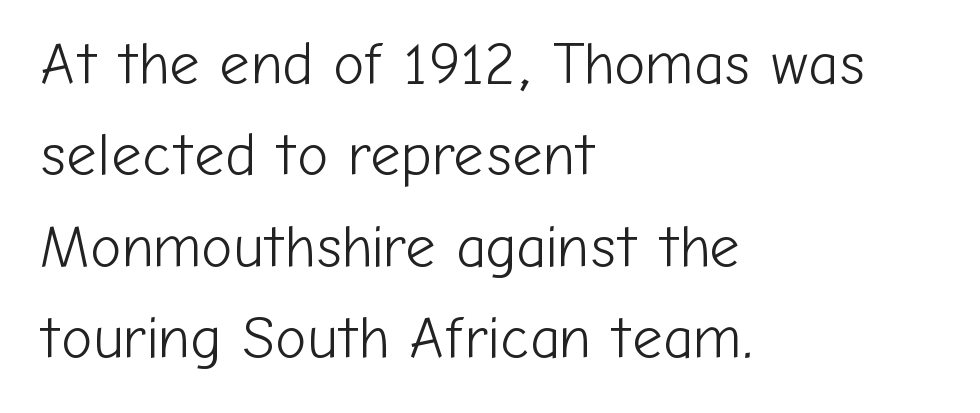
Descenders are the only things crossing below the line. No italicization has been applied; the sample stays upright. This sample has the flowing, uneven cadence of proportional lettering. Leading: standard. This is sans-serif lettering, the kind often seen on screens and signage.
